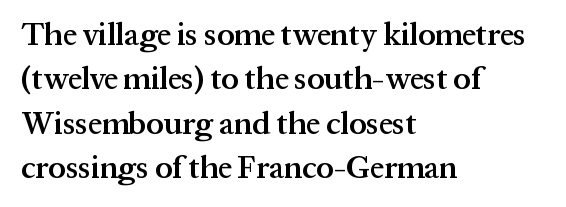
{"serif": "yes", "italic": "no", "bold": "semi", "weight": "semibold", "width": "normal", "stroke_contrast": "medium", "x_height": "medium", "monospaced": "no", "underline": "no", "align": "left", "line_spacing": "normal", "line_spacing_ratio": 1.43, "letter_spacing": "normal", "letter_spacing_em": 0.0, "glyph_px": 31}
